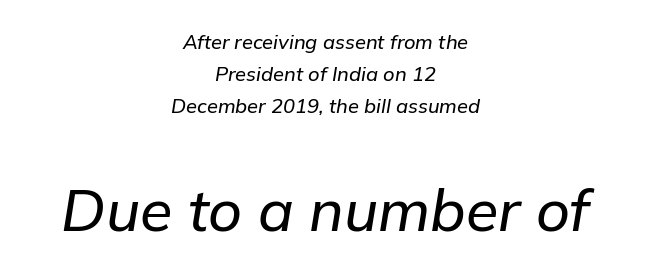
The image shows 59 px text type, italic (leaning right); set centered, normal line spacing (1.6x), normal letter spacing, not underlined; the second (bottom) block is 2.95x larger; low stroke contrast and a medium x-height.
